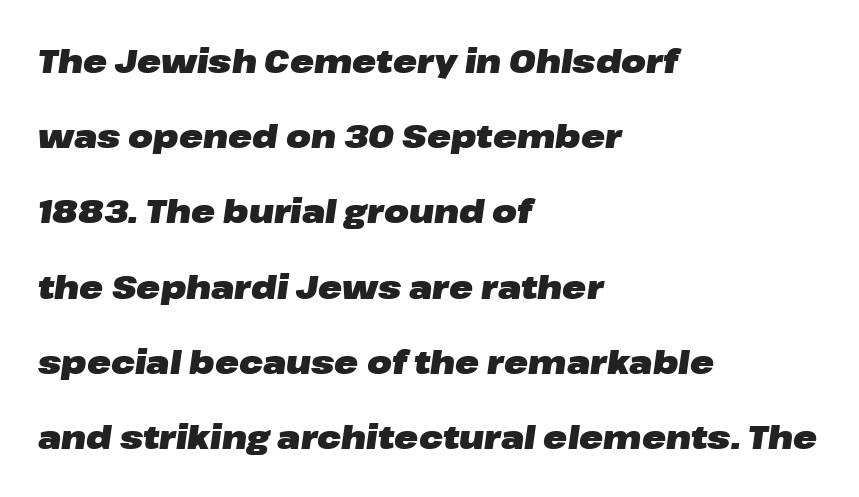
Notice how the stems are inclined rather than vertical — that's the hallmark of italics. Varying glyph widths throughout — classic text-font behaviour. Only glyphs here, with clear space below each row. As a designer I'd log this as weight 700, bold.
